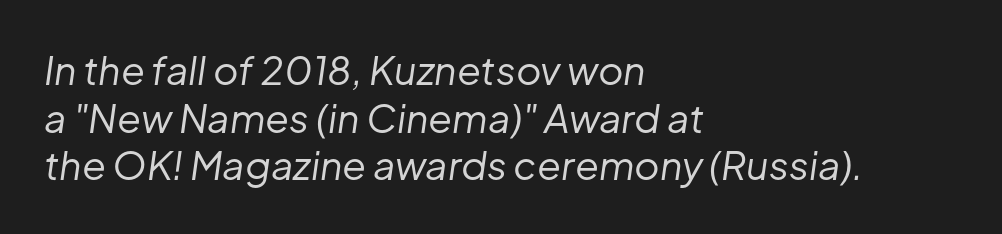
Q: Is the text bold? A: No.
Q: Is the text italic (slanted)? A: Yes, it leans right by about 8 degrees.
Q: Is the text underlined? A: No.
Q: How is the paragraph aligned? A: Left-aligned.
Q: Is the spacing between letters normal or unusually wide? A: Normal.
Q: Width (condensed, normal, or wide)? A: Normal.
Q: Stroke contrast? A: Low.
Q: x-height? A: Medium.
Q: Monospaced? A: No.
